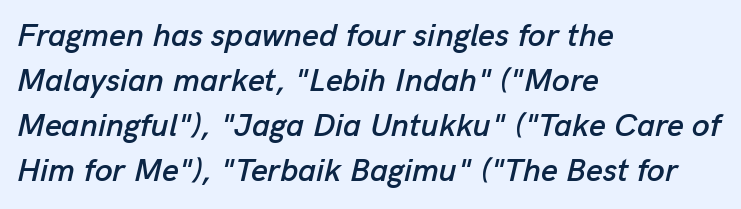
Q: Is the text italic (slanted)? A: Yes, it leans right by about 13 degrees.
Q: Is the text underlined? A: No.
Q: How is the paragraph aligned? A: Left-aligned.
Q: Is the spacing between letters normal or unusually wide? A: Normal.
Q: Is the spacing between lines tight, normal or loose? A: Normal.
Q: Width (condensed, normal, or wide)? A: Normal.
Q: Stroke contrast? A: Low.
Q: x-height? A: Medium.
Q: Monospaced? A: No.
